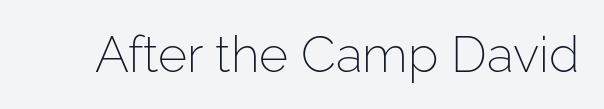
Q: Is the text bold? A: No.
Q: Is the text italic (slanted)? A: No, it is upright.
Q: Is the typeface a serif or a sans-serif typeface? A: Sans-serif.
Q: Is the text underlined? A: No.
Q: Is the spacing between letters normal or unusually wide? A: Normal.
Q: Width (condensed, normal, or wide)? A: Normal.
Q: Stroke contrast? A: Low.
Q: x-height? A: Medium.
Q: Monospaced? A: No.
